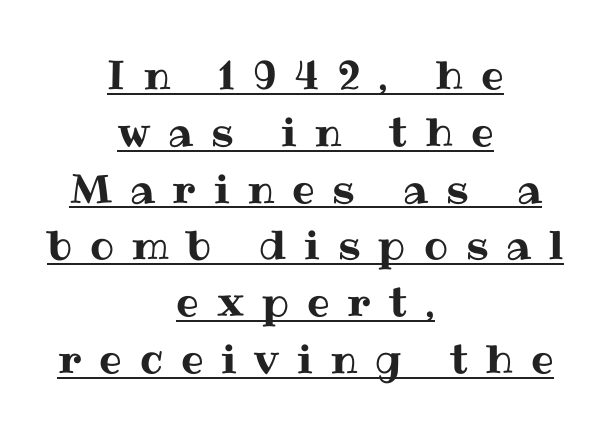
{"italic": "no", "width": "normal", "stroke_contrast": "medium", "x_height": "medium", "monospaced": "no", "underline": "yes", "align": "center", "line_spacing": "normal", "line_spacing_ratio": 1.42, "letter_spacing": "wide", "letter_spacing_em": 0.45, "glyph_px": 40}
